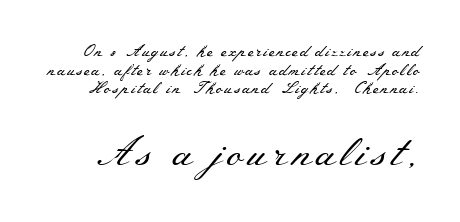
{"serif": "yes", "bold": "no", "weight": "regular", "width": "wide", "stroke_contrast": "medium", "x_height": "small", "monospaced": "no", "underline": "no", "line_spacing_ratio": 1.16, "larger_block": "second", "size_ratio": 2.5, "glyph_px": 40}
